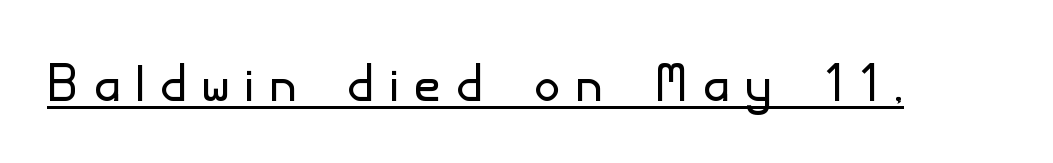
The image shows 69 px light sans-serif type, upright; set unusually wide letter spacing (+0.25 em), underlined; low stroke contrast and a small x-height.
